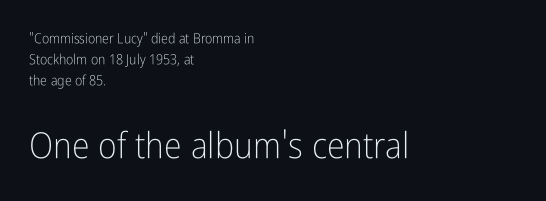
These two chunks differ in scale, with the bottom chunk taking the larger measure. Letterform terminals end flat and unadorned throughout the passage. These lines sit exactly where default settings would place them. Nothing heavy about these letters — not bold at all. Looks like regular typesetting: each glyph gets only the width it needs. Words appear dense and cohesive because spacing is normal.
